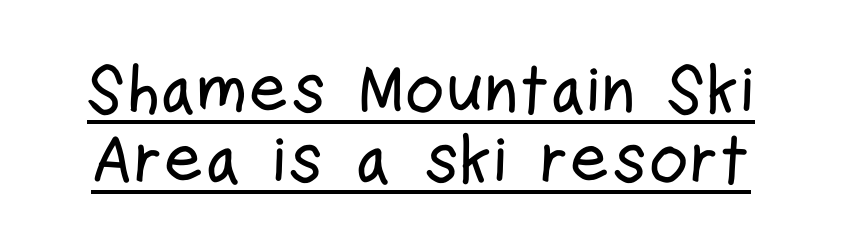
Q: Is the text italic (slanted)? A: No, it is upright.
Q: Is the typeface a serif or a sans-serif typeface? A: Sans-serif.
Q: Is the text underlined? A: Yes.
Q: Is the spacing between letters normal or unusually wide? A: Normal.
Q: Is the spacing between lines tight, normal or loose? A: Tight.
Q: Width (condensed, normal, or wide)? A: Condensed.
Q: Stroke contrast? A: Low.
Q: x-height? A: Medium.
Q: Monospaced? A: No.
